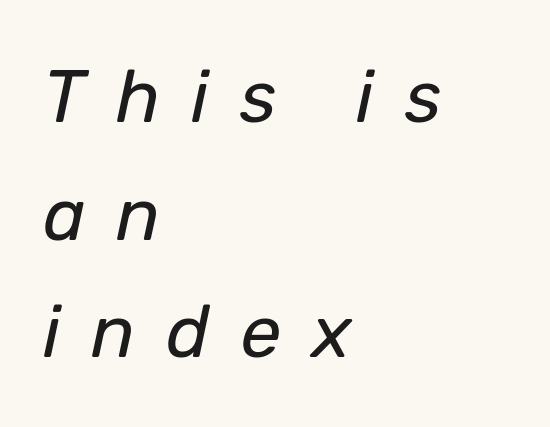
Q: Is the text bold? A: No.
Q: Is the text italic (slanted)? A: Yes, it leans right by about 12 degrees.
Q: Is the text underlined? A: No.
Q: How is the paragraph aligned? A: Left-aligned.
Q: Is the spacing between letters normal or unusually wide? A: Unusually wide.
Q: Is the spacing between lines tight, normal or loose? A: Normal.
Q: Width (condensed, normal, or wide)? A: Normal.
Q: Stroke contrast? A: Low.
Q: x-height? A: Medium.
Q: Monospaced? A: No.
